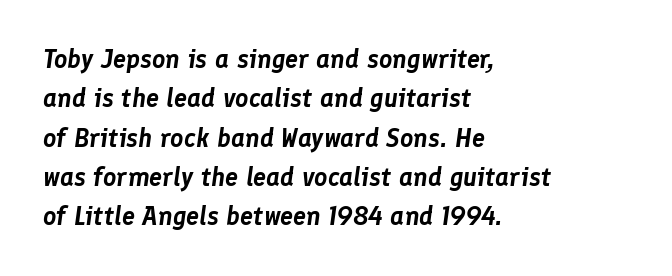
Q: Is the text italic (slanted)? A: Yes, it leans right by about 8 degrees.
Q: Is the text underlined? A: No.
Q: How is the paragraph aligned? A: Left-aligned.
Q: Is the spacing between letters normal or unusually wide? A: Normal.
Q: Is the spacing between lines tight, normal or loose? A: Normal.
